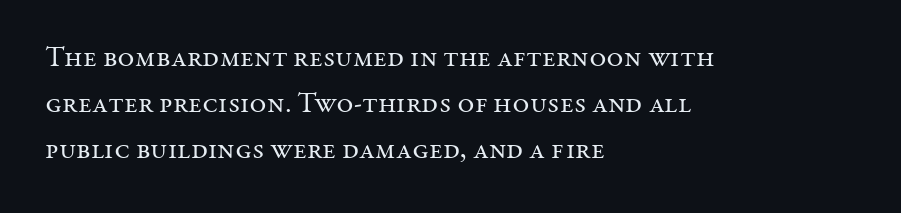
Q: Is the text bold? A: No.
Q: Is the text italic (slanted)? A: No, it is upright.
Q: Is the typeface a serif or a sans-serif typeface? A: Serif.
Q: Is the text underlined? A: No.
Q: How is the paragraph aligned? A: Left-aligned.
Q: Is the spacing between letters normal or unusually wide? A: Normal.
Q: Is the spacing between lines tight, normal or loose? A: Normal.
Q: Width (condensed, normal, or wide)? A: Normal.
Q: Stroke contrast? A: Medium.
Q: x-height? A: Medium.
Q: Monospaced? A: No.
